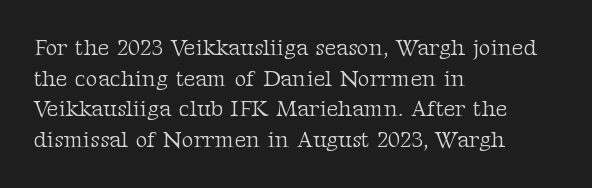
The image shows 23 px text type, upright; set left-aligned, normal line spacing (1.33x), normal letter spacing, not underlined.
